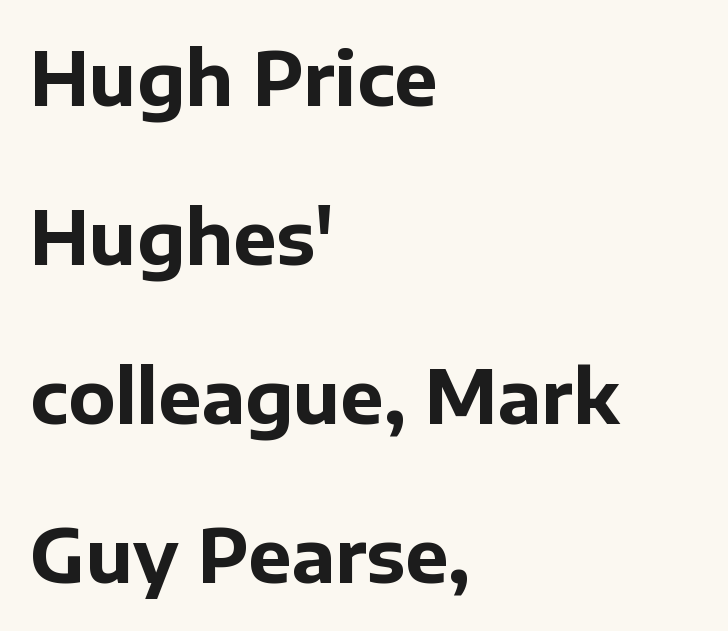
The image shows 73 px bold sans-serif type, upright; set left-aligned, loose line spacing (2.18x), normal letter spacing, not underlined; low stroke contrast and a medium x-height.
